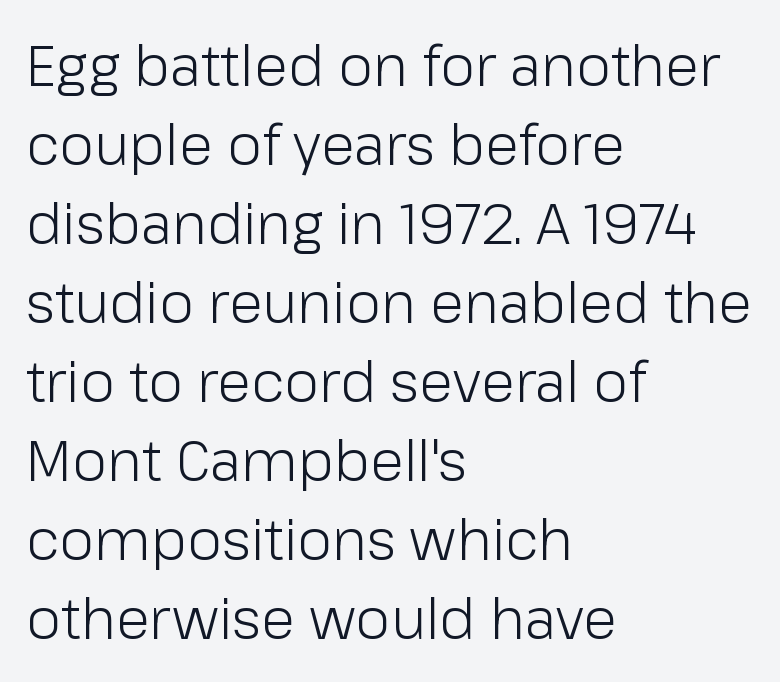
Stroke thickness stays within the range of a standard reading face or lighter. Check the space under the baseline: it is left empty. This sample uses a sans-serif face. No extra tracking has been applied to these lines. Summary of vertical rhythm: regular, with standard interline spacing.
